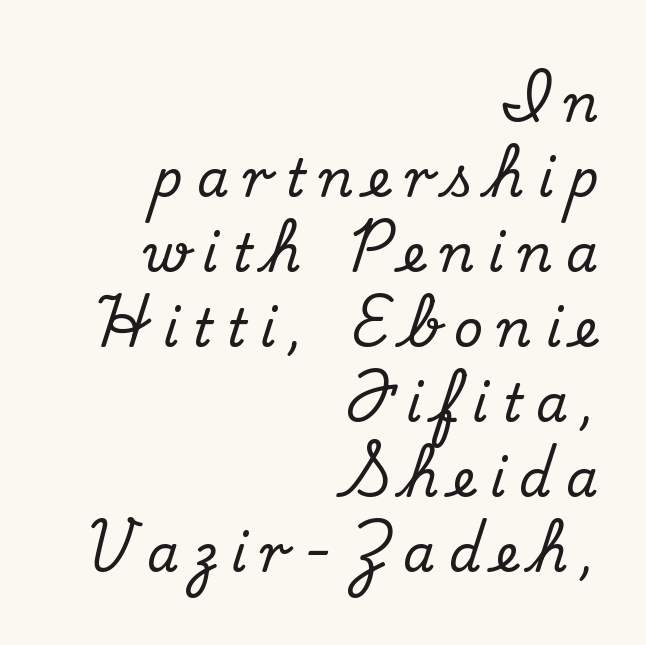
Observe the wide spacing: letters keep a clear distance from each other. This sample has the flowing, uneven cadence of proportional lettering. Plain, unruled lines of type. Baseline-to-baseline distance is the conventional proportion of letter height. Does the copy run flush right? Yes — the right margin is perfectly even.
